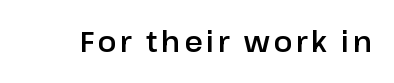
{"serif": "no", "italic": "no", "width": "normal", "stroke_contrast": "low", "x_height": "medium", "monospaced": "no", "underline": "no", "glyph_px": 28}
